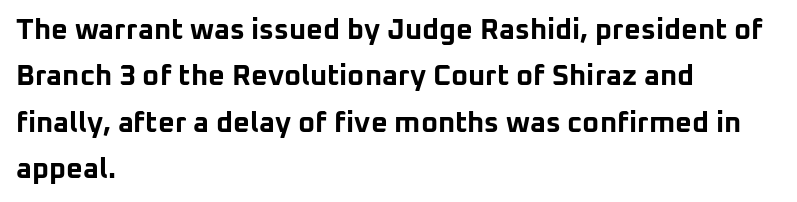
{"serif": "no", "italic": "no", "bold": "yes", "weight": "bold", "width": "normal", "stroke_contrast": "low", "x_height": "medium", "monospaced": "no", "underline": "no", "align": "left", "line_spacing": "normal", "line_spacing_ratio": 1.6, "letter_spacing": "normal", "letter_spacing_em": 0.0, "glyph_px": 29}
